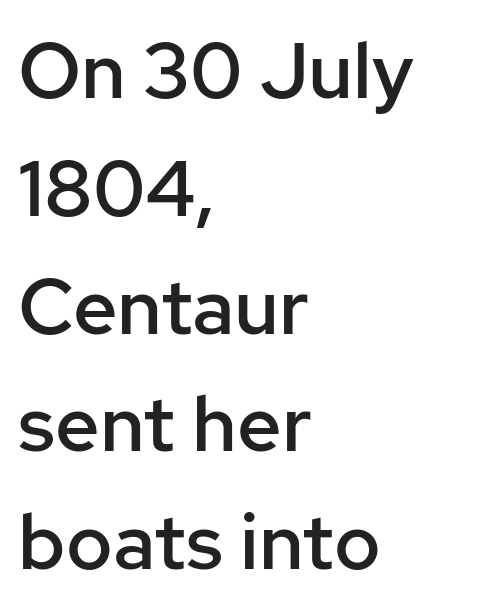
The image shows 78 px semibold sans-serif type, upright; set left-aligned, normal line spacing (1.51x), normal letter spacing, not underlined; low stroke contrast and a medium x-height.
